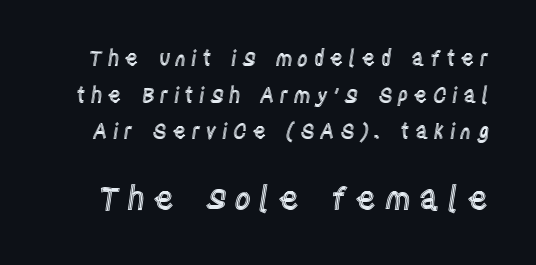
A student would notice the bottom passage is typeset larger than what precedes it. Check the space under the baseline: it is left empty. Think of a printed novel: that variable character pitch is what you see here. Tracking here is generous; glyphs stand well apart from one another.
